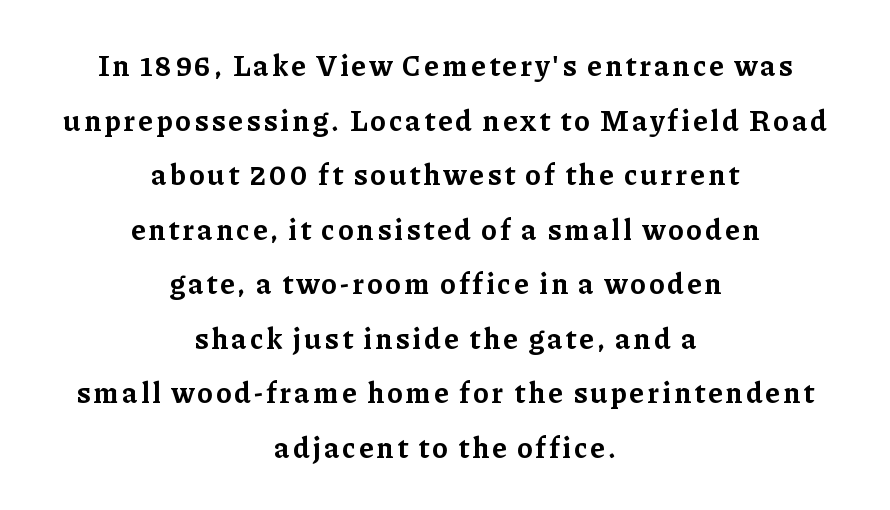
The image shows 29 px bold serif type, upright; set centered, line spacing 1.88x, not underlined; low stroke contrast and a medium x-height.
